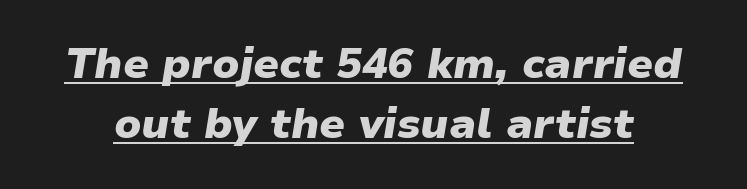
{"italic": "yes", "lean": "right", "slant_degrees": 9, "bold": "yes", "weight": "heavy", "width": "normal", "stroke_contrast": "low", "x_height": "medium", "monospaced": "no", "underline": "yes", "line_spacing": "normal", "line_spacing_ratio": 1.4, "letter_spacing": "normal", "letter_spacing_em": 0.0, "glyph_px": 43}
